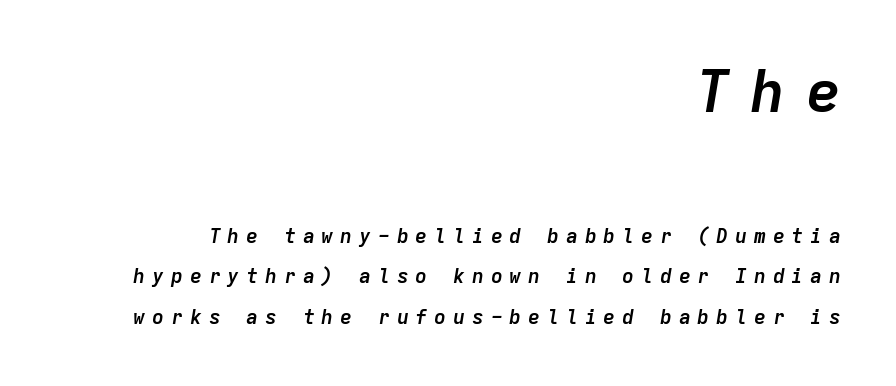
The image shows 59 px semibold type, italic (leaning right), monospaced; set right-aligned, loose line spacing (2.04x), unusually wide letter spacing (+0.34 em), not underlined; the first (top) block is 2.95x larger; low stroke contrast and a medium x-height.
